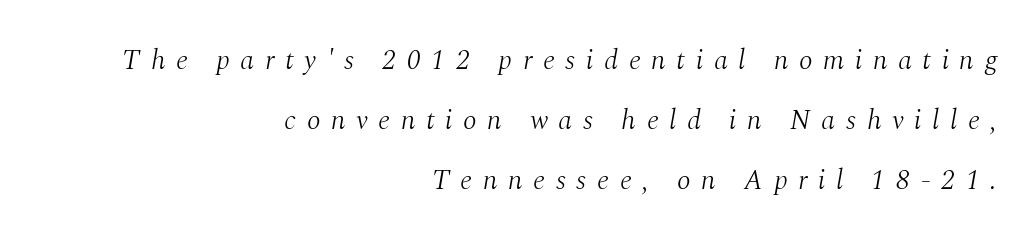
Q: Is the text bold? A: No.
Q: Is the text italic (slanted)? A: Yes, it leans right by about 10 degrees.
Q: Is the typeface a serif or a sans-serif typeface? A: Serif.
Q: Is the text underlined? A: No.
Q: How is the paragraph aligned? A: Right-aligned.
Q: Is the spacing between letters normal or unusually wide? A: Unusually wide.
Q: Is the spacing between lines tight, normal or loose? A: Loose.
Q: Width (condensed, normal, or wide)? A: Normal.
Q: Stroke contrast? A: Medium.
Q: x-height? A: Medium.
Q: Monospaced? A: No.
